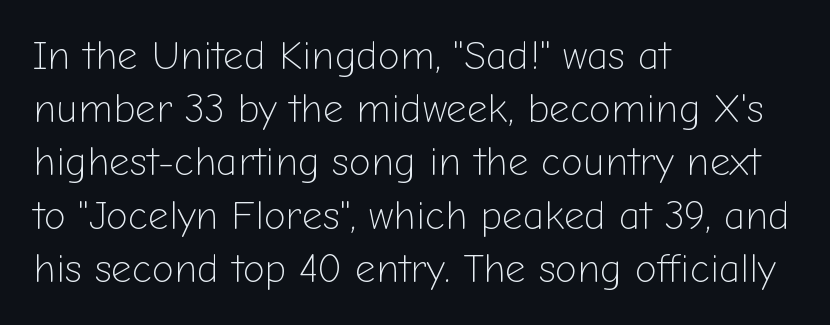
{"serif": "no", "italic": "no", "bold": "no", "weight": "light", "width": "normal", "stroke_contrast": "low", "x_height": "medium", "monospaced": "no", "underline": "no", "align": "left", "line_spacing": "normal", "line_spacing_ratio": 1.33, "letter_spacing": "normal", "letter_spacing_em": 0.0, "glyph_px": 40}
